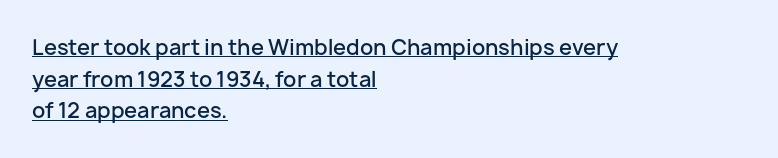
The lettering stays uniformly vertical, giving the passage a roman look. The face used here appears with an underline applied. Nobody touched the tracking dial on this one. A classic flush-left, rag-right setting is used for this passage. The space between consecutive lines is moderate. Look at the stroke-to-counter ratio: somewhat heavy, a semibold.
